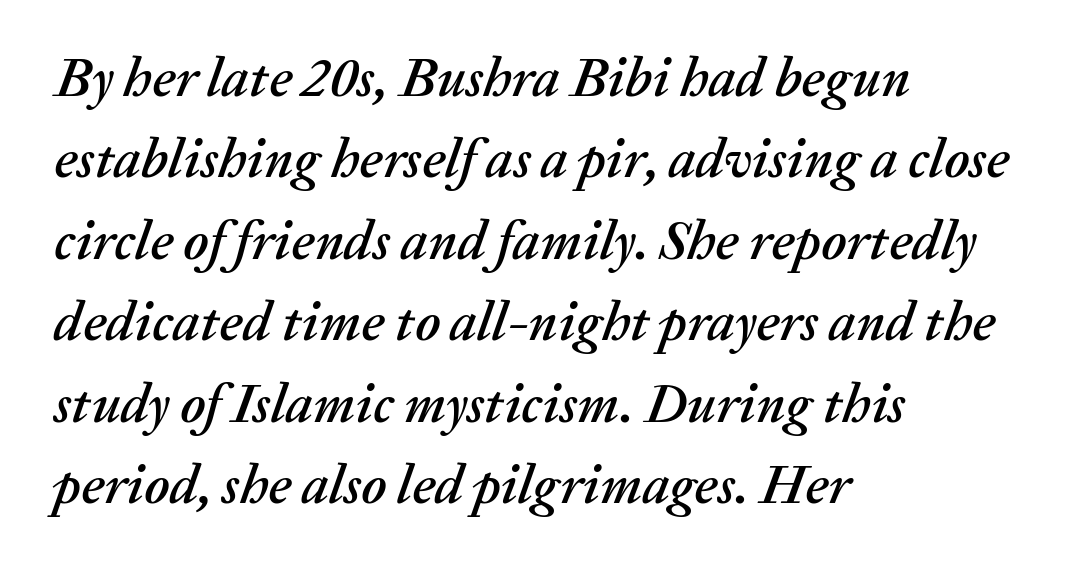
Where is the straight margin? On the left. Slant detected: the letters are inclined. Quick note: interline space is typical. Decoration check: the copy has no underline. The letters advance in unequal steps, a hallmark of proportional type. Does extra space separate the letters? No, they use regular spacing.
